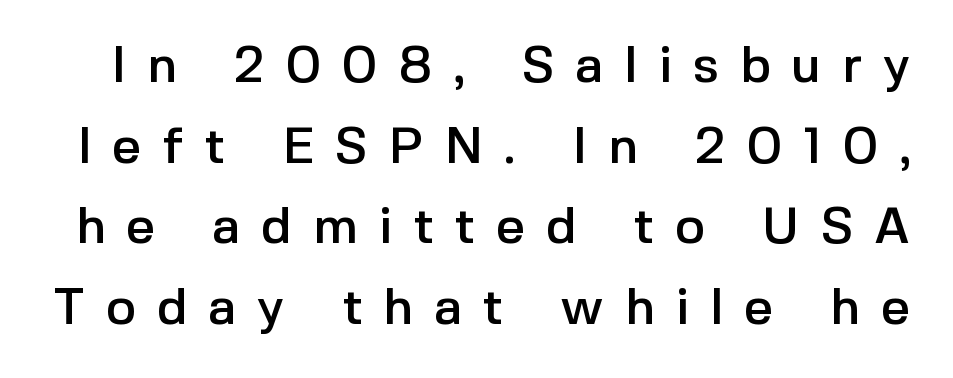
Q: Is the text italic (slanted)? A: No, it is upright.
Q: Is the typeface a serif or a sans-serif typeface? A: Sans-serif.
Q: Is the text underlined? A: No.
Q: Is the spacing between letters normal or unusually wide? A: Unusually wide.
Q: Is the spacing between lines tight, normal or loose? A: Normal.
Q: Width (condensed, normal, or wide)? A: Normal.
Q: x-height? A: Medium.
Q: Monospaced? A: No.
